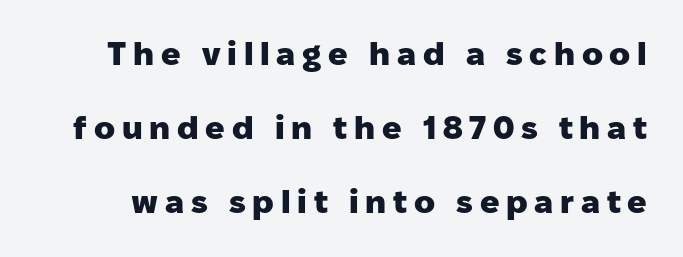
Q: Is the text bold? A: Yes.
Q: Is the text italic (slanted)? A: No, it is upright.
Q: Is the typeface a serif or a sans-serif typeface? A: Sans-serif.
Q: Is the text underlined? A: No.
Q: Is the spacing between letters normal or unusually wide? A: Unusually wide.
Q: Is the spacing between lines tight, normal or loose? A: Loose.
Q: Width (condensed, normal, or wide)? A: Normal.
Q: Stroke contrast? A: Low.
Q: x-height? A: Medium.
Q: Monospaced? A: No.
